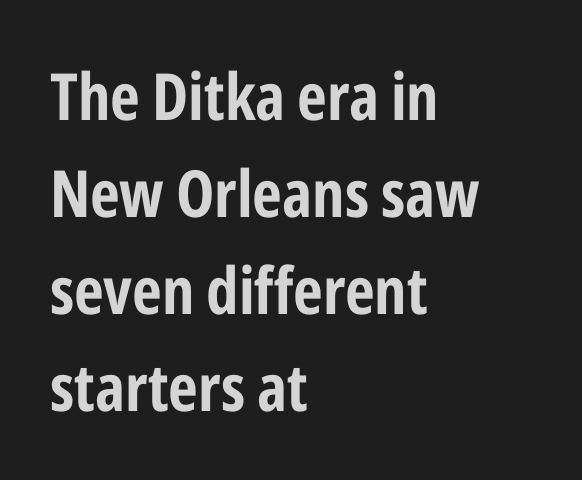
The image shows 65 px bold, condensed sans-serif type, upright; set left-aligned, normal line spacing (1.49x), normal letter spacing, not underlined; low stroke contrast and a medium x-height.
